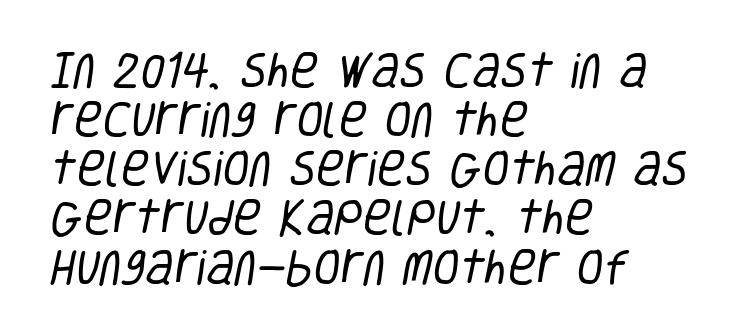
The rendering uses natural spacing where letterforms have individual widths. Nothing sits at the stroke ends, so this counts as sans-serif. No extra ink here — the face is not bold. The zone under the glyphs is completely vacant.
